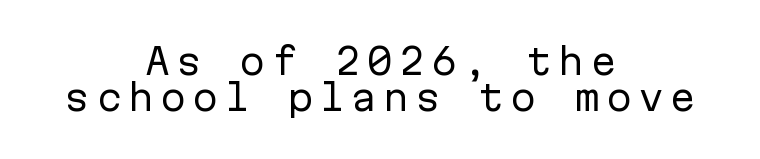
Q: Is the text bold? A: No.
Q: Is the text italic (slanted)? A: No, it is upright.
Q: Is the typeface a serif or a sans-serif typeface? A: Sans-serif.
Q: Is the text underlined? A: No.
Q: How is the paragraph aligned? A: Centered.
Q: Is the spacing between lines tight, normal or loose? A: Tight.
Q: Width (condensed, normal, or wide)? A: Normal.
Q: Stroke contrast? A: Low.
Q: x-height? A: Medium.
Q: Monospaced? A: Yes.
